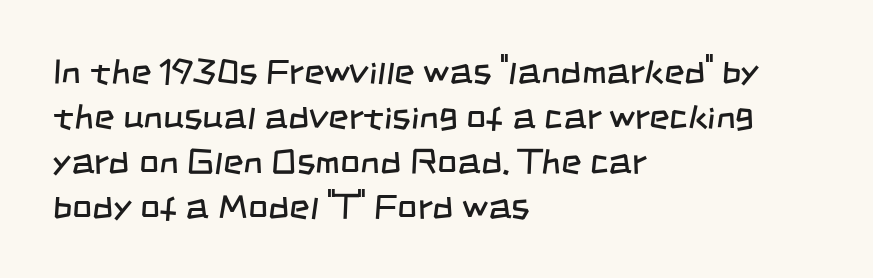
The image shows 35 px regular-weight, condensed sans-serif type; set left-aligned, normal line spacing (1.29x), normal letter spacing, not underlined; low stroke contrast and a large x-height.
